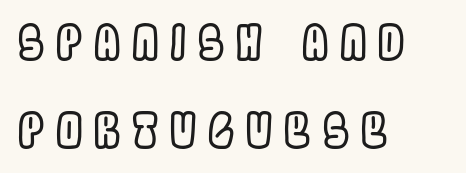
The image shows 47 px condensed type, upright; set left-aligned, line spacing 1.88x, unusually wide letter spacing (+0.25 em), not underlined; a large x-height.
